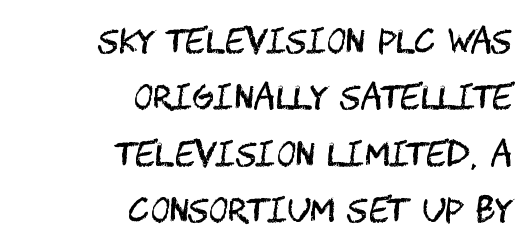
Counters stay open thanks to moderate or lighter strokes. The horizontal fit of the characters is conventional and even. Italic? Not at all — the glyphs are vertical. The passage shown is not underscored anywhere. This is sans-serif lettering, the kind often seen on screens and signage. Teacher's note: observe the even right margin — that is flush-right alignment.
